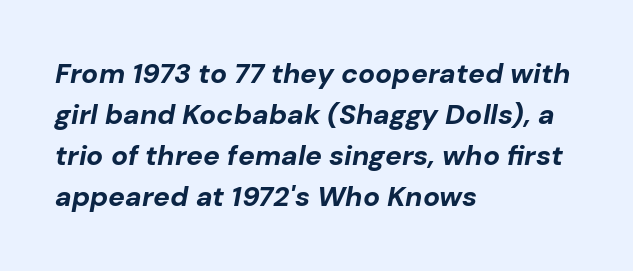
{"italic": "yes", "lean": "right", "slant_degrees": 10, "bold": "yes", "weight": "bold", "width": "normal", "stroke_contrast": "low", "x_height": "medium", "monospaced": "no", "underline": "no", "align": "left", "line_spacing": "normal", "line_spacing_ratio": 1.47, "letter_spacing": "normal", "letter_spacing_em": 0.0, "glyph_px": 28}
